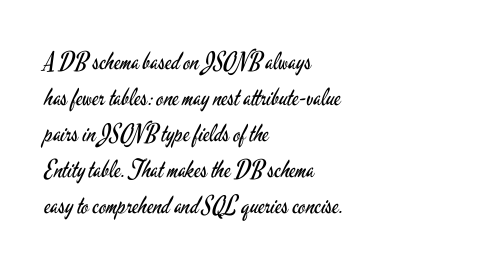
The image shows 24 px text type; set left-aligned, normal line spacing (1.5x), normal letter spacing, not underlined.
